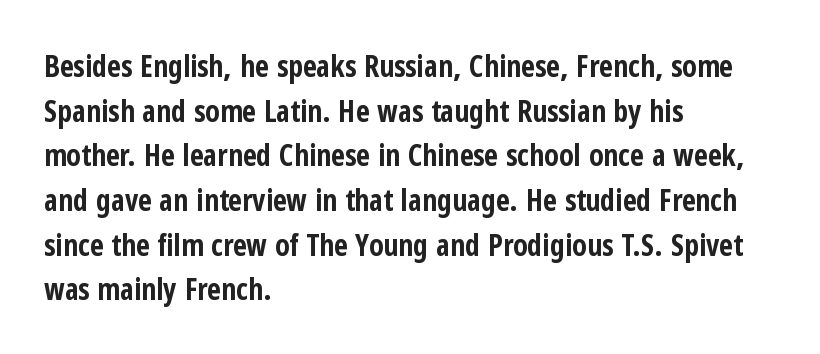
Type style note: lacks serifs. A typesetter would call this proportional, since set widths differ per character. Designer's note — italics off, roman on. Weight check: bold — yes, fully. This sample keeps an unexceptional amount of space between lines.
